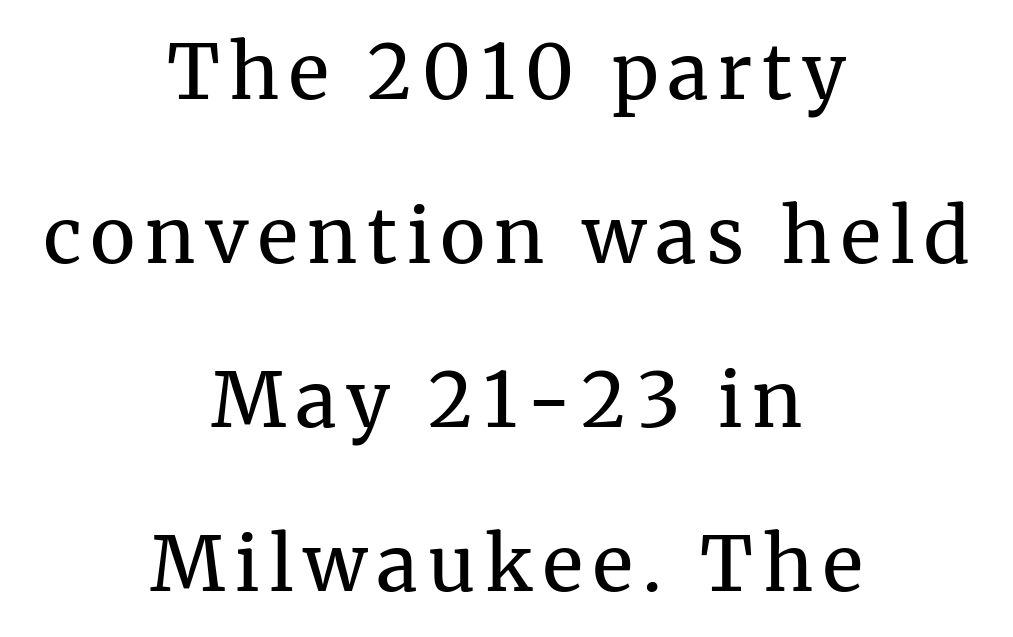
The image shows 76 px regular-weight serif type, upright; set centered, loose line spacing (2.16x), not underlined; medium stroke contrast and a medium x-height.
